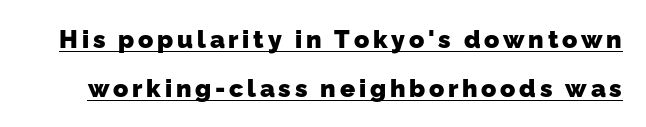
On the weight axis this lands at bold, roughly 700. The words here are underlined. Whoever set this chose breathing room over compactness in the vertical rhythm.
